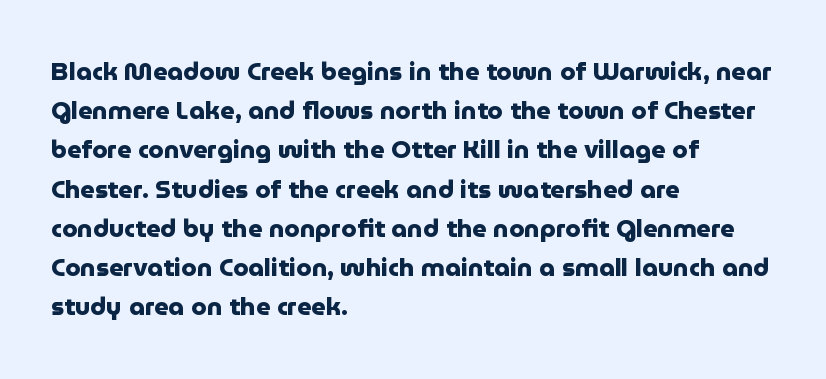
There is no visible air inserted between adjacent glyphs. This sample is left-justified, so line endings fall wherever the words run out. Normally led — the rows are evenly, conventionally spaced. The lettering holds an erect, upright posture throughout.
